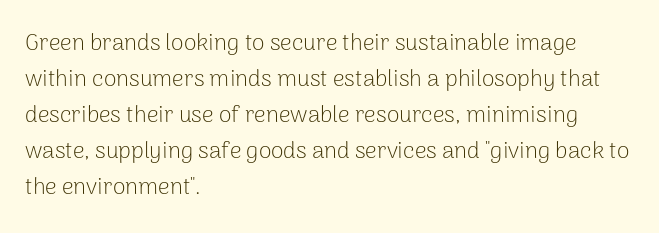
Nothing unusual about the tracking: characters are spaced as the font intends. The typesetter chose a ragged-right arrangement here. Vertical strokes here are truly vertical. In terms of leading, this rendering sits right in the middle.
